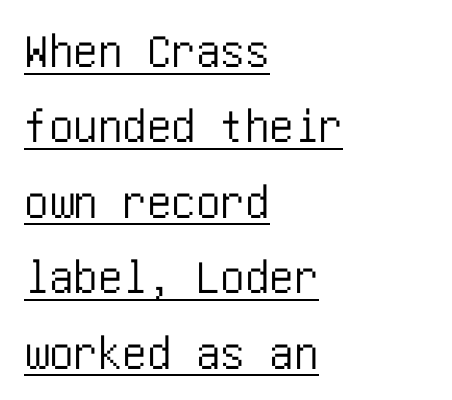
Q: Is the text italic (slanted)? A: No, it is upright.
Q: Is the typeface a serif or a sans-serif typeface? A: Sans-serif.
Q: Is the text underlined? A: Yes.
Q: How is the paragraph aligned? A: Left-aligned.
Q: Is the spacing between letters normal or unusually wide? A: Normal.
Q: Is the spacing between lines tight, normal or loose? A: Normal.
Q: Width (condensed, normal, or wide)? A: Condensed.
Q: Stroke contrast? A: Low.
Q: x-height? A: Large.
